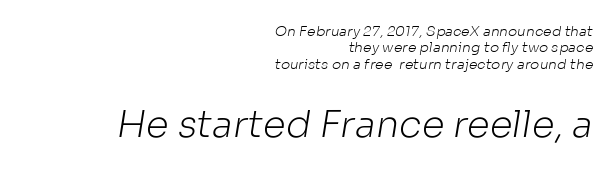
Proportional: the letters do not fall into vertical columns. Has an underline been added? It has not. Each letter's strokes conclude bluntly, with no projecting serifs. Nothing unusual about the tracking: characters are spaced as the font intends. The compositor pushed each line to the right boundary.
